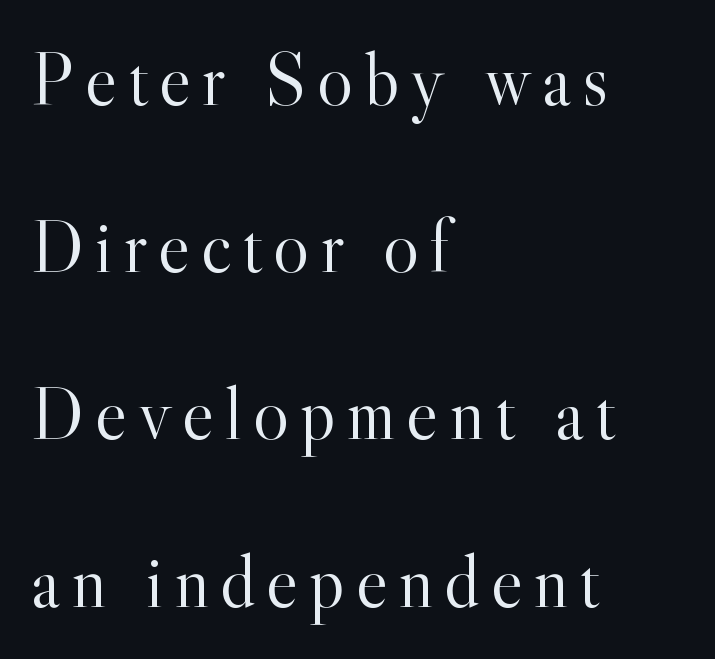
{"serif": "yes", "italic": "no", "bold": "no", "weight": "light", "width": "normal", "x_height": "small", "monospaced": "no", "underline": "no", "align": "left", "line_spacing": "loose", "line_spacing_ratio": 2.2, "glyph_px": 76}
